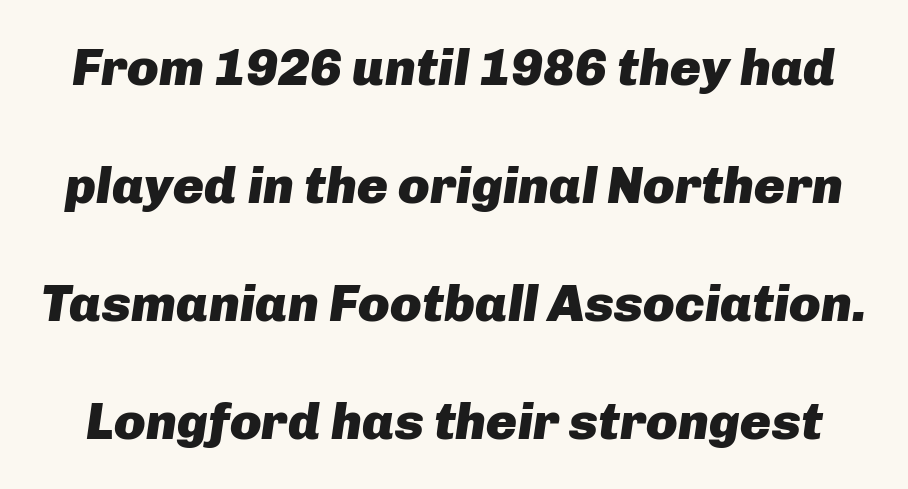
Q: Is the text bold? A: Yes.
Q: Is the text italic (slanted)? A: Yes, it leans right by about 8 degrees.
Q: Is the text underlined? A: No.
Q: Is the spacing between letters normal or unusually wide? A: Normal.
Q: Is the spacing between lines tight, normal or loose? A: Loose.
Q: Width (condensed, normal, or wide)? A: Normal.
Q: Stroke contrast? A: Low.
Q: x-height? A: Medium.
Q: Monospaced? A: No.
